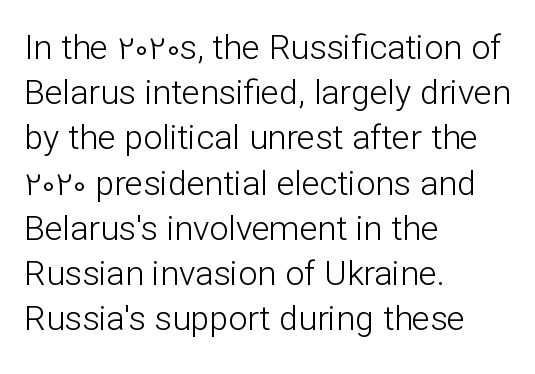
Quick note: interline space is typical. Layout note: lines flush left. The characters are drawn with everyday or finer stroke widths. Think of a printed novel: that variable character pitch is what you see here. You could call the tracking neutral — neither tight nor loose.
